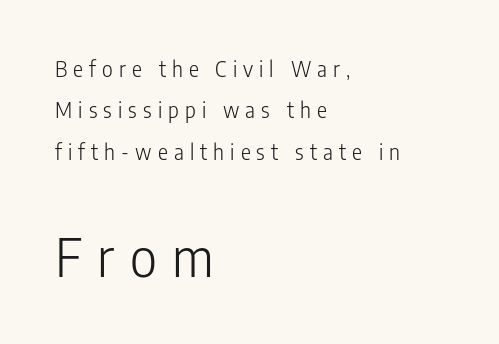
Q: Is the text bold? A: No.
Q: Is the text italic (slanted)? A: No, it is upright.
Q: Is the typeface a serif or a sans-serif typeface? A: Sans-serif.
Q: Is the text underlined? A: No.
Q: How is the paragraph aligned? A: Left-aligned.
Q: Is the spacing between letters normal or unusually wide? A: Unusually wide.
Q: Is the spacing between lines tight, normal or loose? A: Loose.
Q: Which block of text is set in a larger size, the first (top) or the second (bottom)? A: The second (bottom) one.
Q: Width (condensed, normal, or wide)? A: Condensed.
Q: Stroke contrast? A: Low.
Q: x-height? A: Medium.
Q: Monospaced? A: No.
